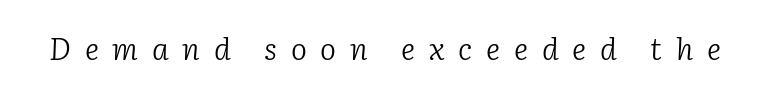
You could not count columns in this text — the font is proportionally spaced. Glance below the letters and you will spot only blank space. Weight class: somewhere from thin through regular. The letters are slanted; this is an italic face. Short note: letters widely spaced.
